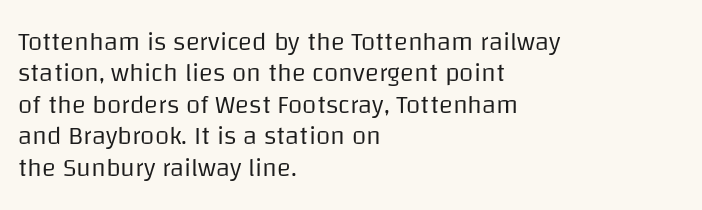
What stands out about the letter spacing? Nothing — it is the standard amount. The rendering anchors every line to the left-hand side. A light-to-regular cut is what we see here. Ordinary non-slanted type is in use.
